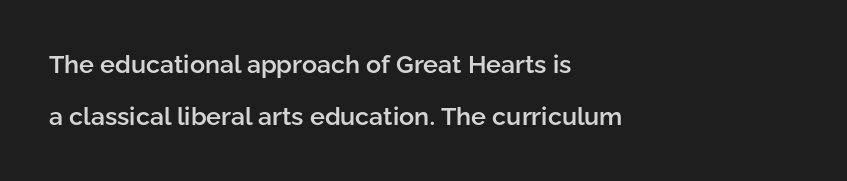
Descender tails drop into unmarked territory. Is the type bold? Partly — it's a semibold, heavier than regular but not fully bold. The lettering stays uniformly vertical, giving the passage a roman look. Rows of type keep a wide berth in the vertical direction.
